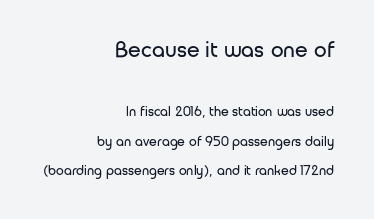
{"italic": "no", "bold": "no", "underline": "no", "align": "right", "line_spacing": "loose", "line_spacing_ratio": 2.09, "letter_spacing": "normal", "letter_spacing_em": 0.0, "larger_block": "first", "size_ratio": 1.64, "glyph_px": 23}
